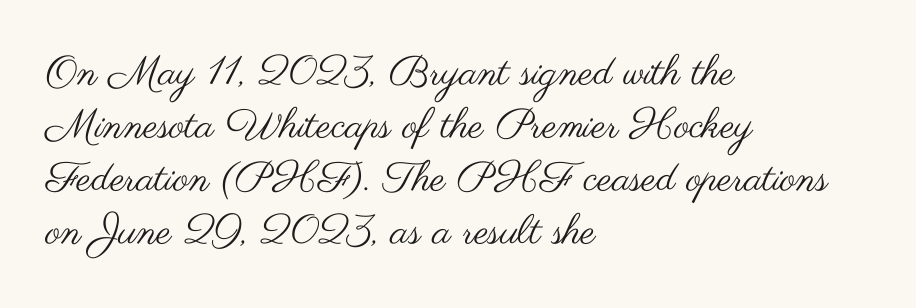
Students, note that the glyphs here touch the page at normal intervals. Lines of text with bare space underneath. One glance says typical: line gaps are just what's usual. Reading down the block, your eye returns to a fixed left position each line. The cut favours lightness, reaching ordinary text weight at its darkest.
